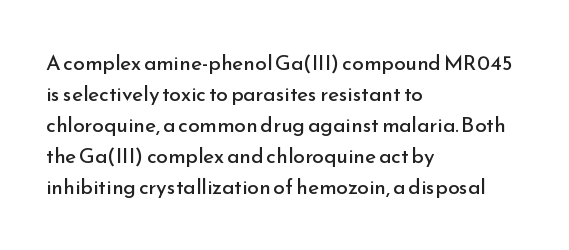
Q: Is the text bold? A: No.
Q: Is the text italic (slanted)? A: No, it is upright.
Q: Is the text underlined? A: No.
Q: How is the paragraph aligned? A: Left-aligned.
Q: Is the spacing between letters normal or unusually wide? A: Normal.
Q: Is the spacing between lines tight, normal or loose? A: Normal.
